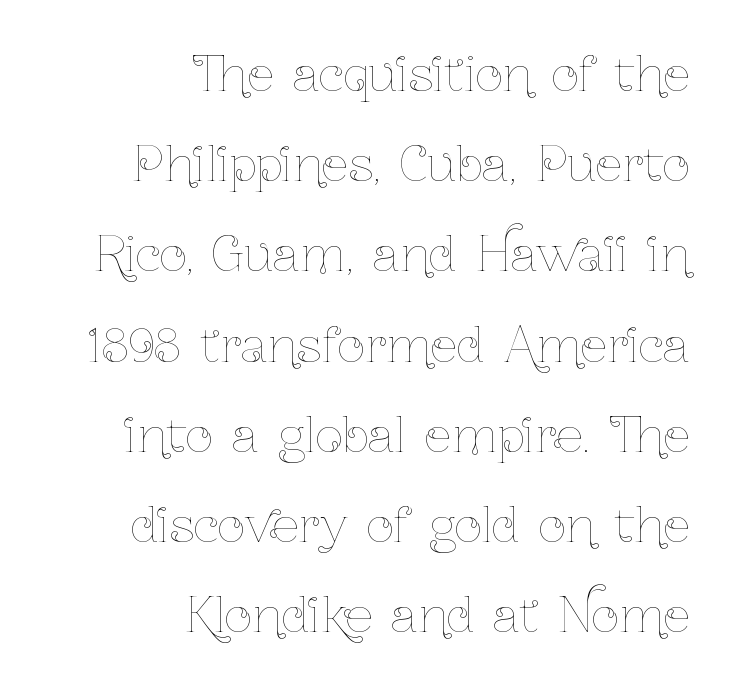
Vertical strokes here are truly vertical. Letters rest on an invisible, unmarked baseline. Line endings align vertically; line beginnings do not. Is this a heavy cut? Hardly; it is regular or lighter. Each letter keeps its own natural width here, so spacing adapts to shape.
